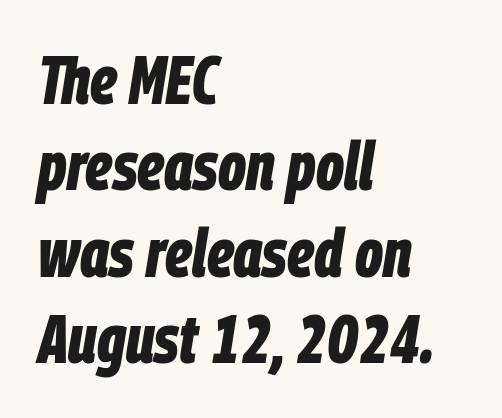
Slanted lettering throughout. The baseline area is clear. Horizontal alignment here is leftward, the default for most running prose. The face used here is proportionally spaced, like ordinary book or web type. These lines sit exactly where default settings would place them. Words appear dense and cohesive because spacing is normal.
